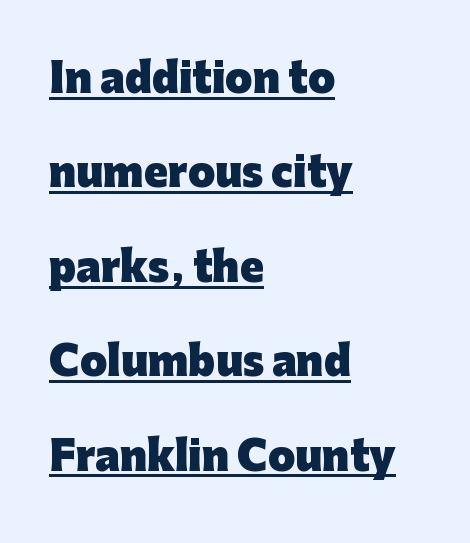
The face used here has the dense, thick strokes of a bold. Style check: upright. Is there an underline? Yes — a line sits under the letters. Short and long lines alike share a common starting point at left.
